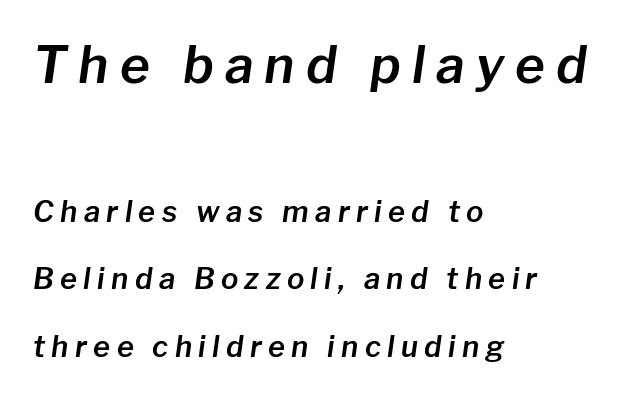
The image shows 51 px text type, italic (leaning right); set left-aligned, loose line spacing (2.33x), unusually wide letter spacing (+0.22 em), not underlined; the first (top) block is 1.76x larger; low stroke contrast and a medium x-height.
